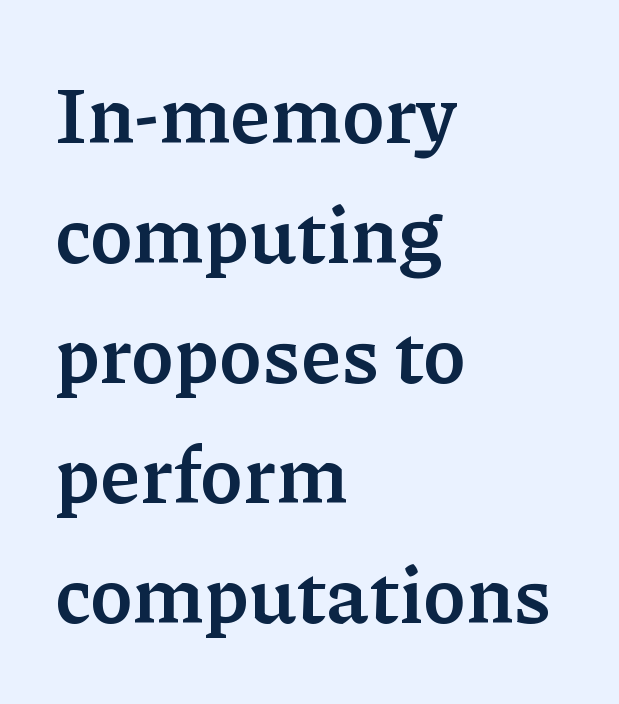
Q: Is the text bold? A: Yes.
Q: Is the text italic (slanted)? A: No, it is upright.
Q: Is the typeface a serif or a sans-serif typeface? A: Serif.
Q: Is the text underlined? A: No.
Q: How is the paragraph aligned? A: Left-aligned.
Q: Is the spacing between letters normal or unusually wide? A: Normal.
Q: Is the spacing between lines tight, normal or loose? A: Normal.
Q: Width (condensed, normal, or wide)? A: Normal.
Q: Stroke contrast? A: Low.
Q: x-height? A: Medium.
Q: Monospaced? A: No.
